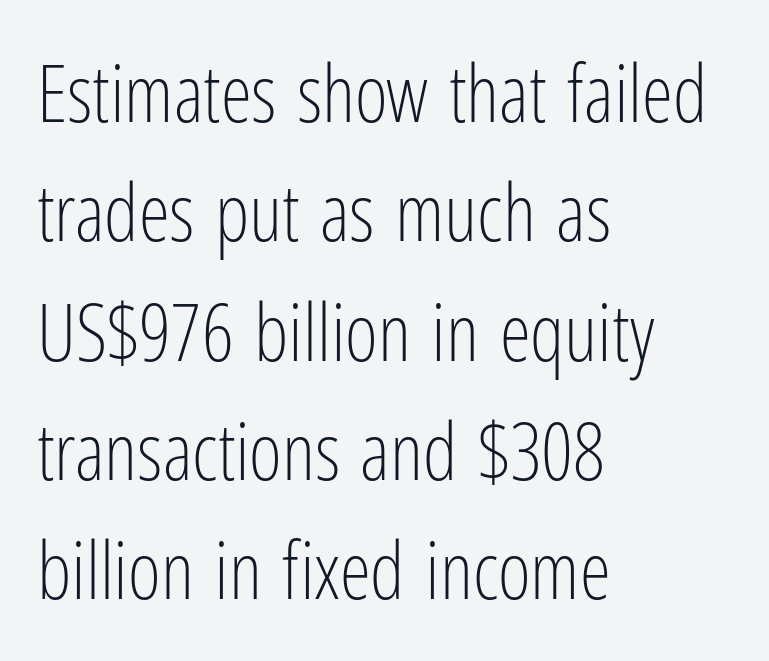
The rendering uses natural spacing where letterforms have individual widths. The passage shown stacks its lines at a standard gap. Each letter's strokes conclude bluntly, with no projecting serifs. The space directly below the letters is spotless.
